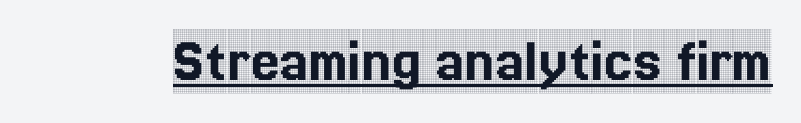
{"serif": "yes", "italic": "no", "width": "condensed", "x_height": "large", "monospaced": "no", "underline": "yes", "letter_spacing": "normal", "letter_spacing_em": 0.0, "glyph_px": 64}
